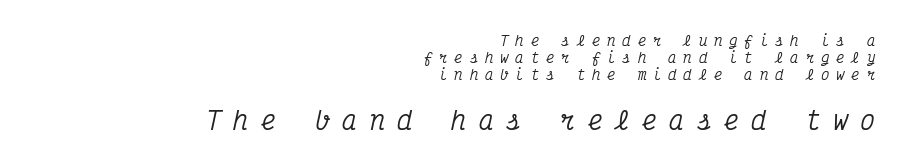
Notice how the stems are inclined rather than vertical — that's the hallmark of italics. The rendering enlarges the type as you move from the upper chunk to the lower. This sample is right-justified, so line beginnings fall wherever the words allow. Tracking value appears strongly positive — letters spread wide. Letters rest on an invisible, unmarked baseline.
